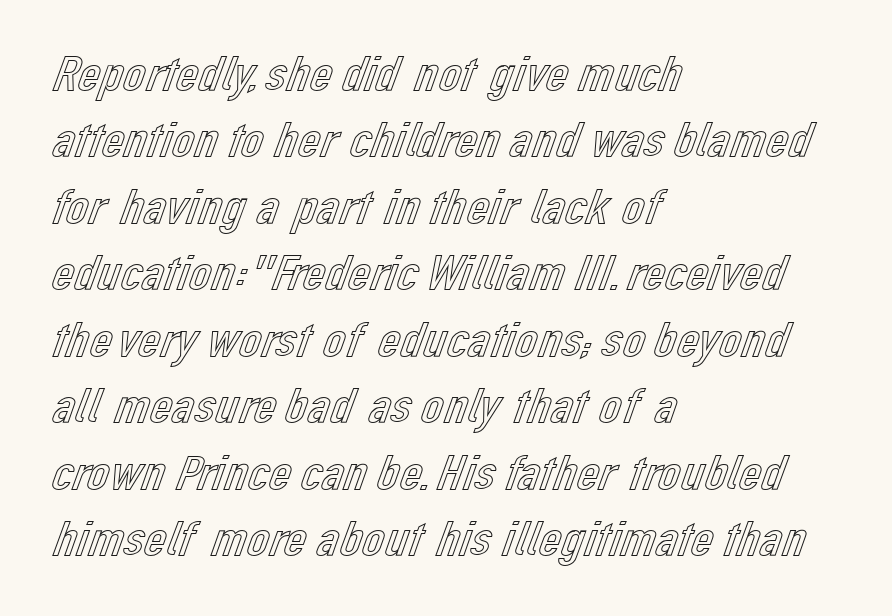
The image shows 50 px text type; set left-aligned, normal line spacing (1.33x), normal letter spacing, not underlined; a medium x-height.
